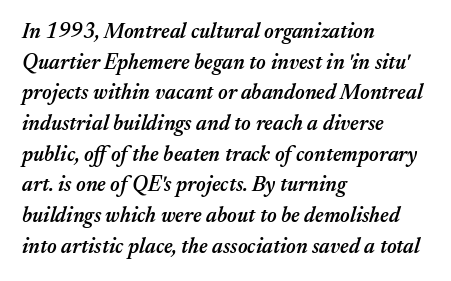
Normally led — the rows are evenly, conventionally spaced. The zone under the glyphs is completely vacant. One-word summary of the alignment: left. A somewhat darkened texture: the type is semibold rather than bold. The tracking reads as untouched default to a designer's eye.
